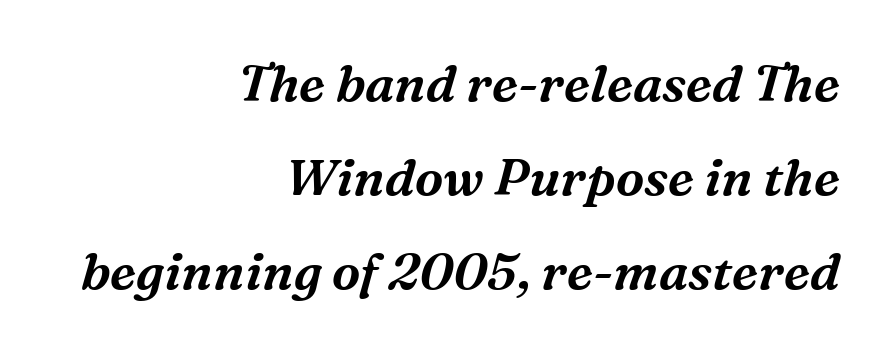
{"serif": "yes", "italic": "yes", "lean": "right", "slant_degrees": 16, "width": "normal", "stroke_contrast": "medium", "x_height": "medium", "monospaced": "no", "underline": "no", "align": "right", "line_spacing_ratio": 1.84, "letter_spacing": "normal", "letter_spacing_em": 0.0, "glyph_px": 51}
